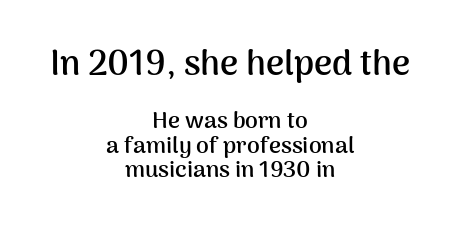
The image shows 35 px semibold sans-serif type, upright; set centered, tight line spacing (1.08x), normal letter spacing, not underlined; the first (top) block is 1.52x larger; medium stroke contrast and a medium x-height.
